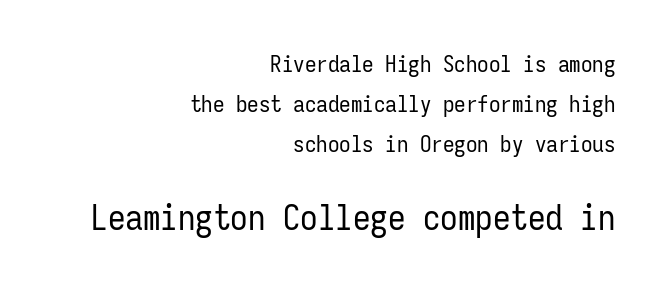
The image shows 35 px regular-weight, condensed sans-serif type, upright, monospaced; set right-aligned, line spacing 1.73x, normal letter spacing, not underlined; the second (bottom) block is 1.52x larger; low stroke contrast and a medium x-height.
